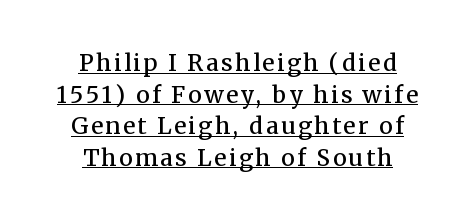
The image shows 23 px text type, upright; set centered, normal line spacing (1.37x), underlined.
